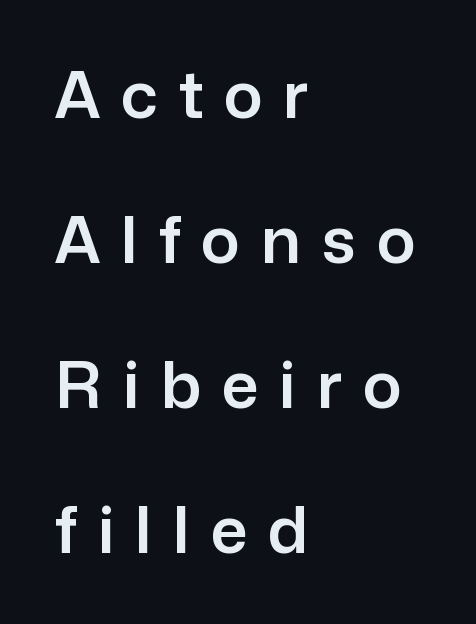
Q: Is the text italic (slanted)? A: No, it is upright.
Q: Is the typeface a serif or a sans-serif typeface? A: Sans-serif.
Q: Is the text underlined? A: No.
Q: How is the paragraph aligned? A: Left-aligned.
Q: Is the spacing between letters normal or unusually wide? A: Unusually wide.
Q: Is the spacing between lines tight, normal or loose? A: Loose.
Q: Width (condensed, normal, or wide)? A: Normal.
Q: Stroke contrast? A: Low.
Q: x-height? A: Medium.
Q: Monospaced? A: No.
